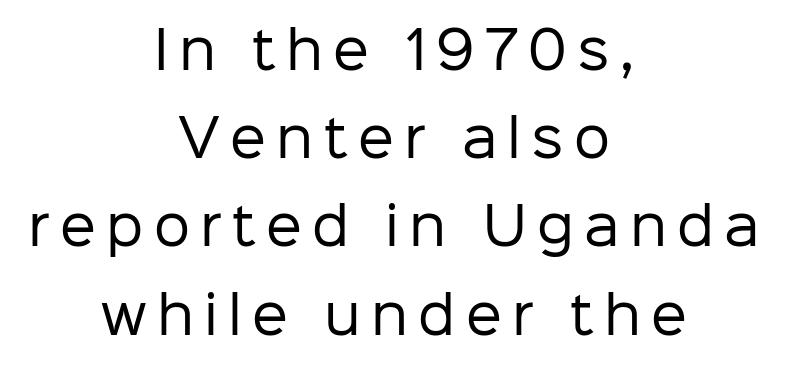
The image shows 51 px regular-weight sans-serif type, upright; set centered, line spacing 1.73x, unusually wide letter spacing (+0.2 em), not underlined; low stroke contrast and a medium x-height.
